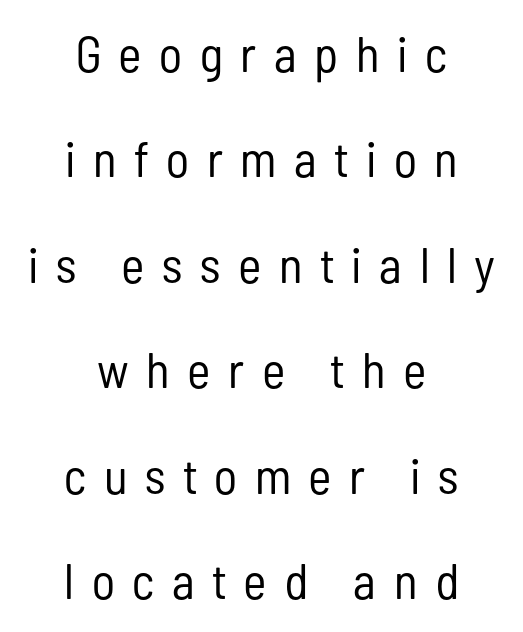
Q: Is the text bold? A: No.
Q: Is the text italic (slanted)? A: No, it is upright.
Q: Is the typeface a serif or a sans-serif typeface? A: Sans-serif.
Q: Is the text underlined? A: No.
Q: How is the paragraph aligned? A: Centered.
Q: Is the spacing between letters normal or unusually wide? A: Unusually wide.
Q: Is the spacing between lines tight, normal or loose? A: Loose.
Q: Width (condensed, normal, or wide)? A: Condensed.
Q: Stroke contrast? A: Low.
Q: x-height? A: Medium.
Q: Monospaced? A: No.
